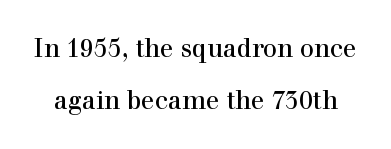
{"italic": "no", "underline": "no", "line_spacing": "loose", "line_spacing_ratio": 2.07, "letter_spacing": "normal", "letter_spacing_em": 0.0, "glyph_px": 25}
